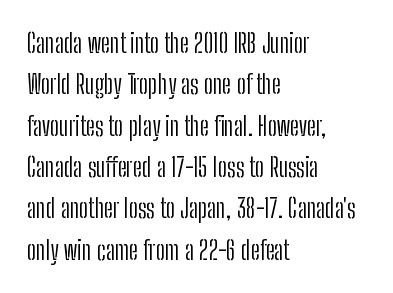
{"italic": "no", "bold": "no", "underline": "no", "align": "left", "line_spacing": "normal", "line_spacing_ratio": 1.59, "letter_spacing": "normal", "letter_spacing_em": 0.0, "glyph_px": 26}
